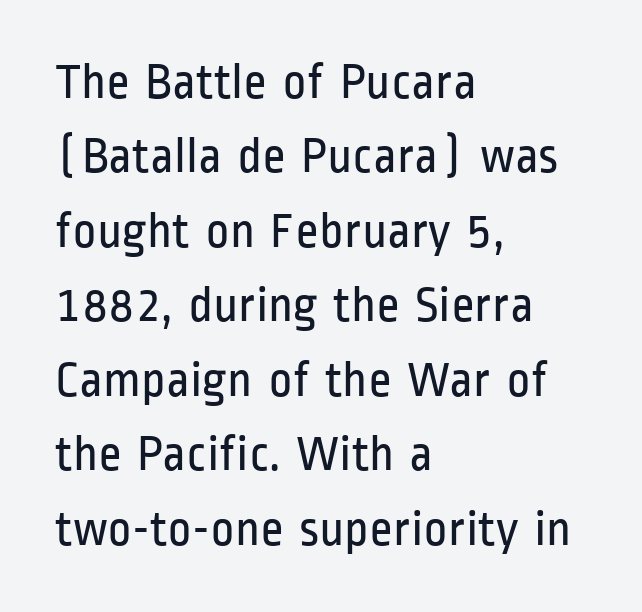
Glance below the letters and you will spot only blank space. How are the letters spaced? Ordinarily, with no added tracking. Line spacing here is normal. Type style note: lacks serifs. Varying glyph widths throughout — classic text-font behaviour. The letters look calm and open, with moderate or lighter stems.
